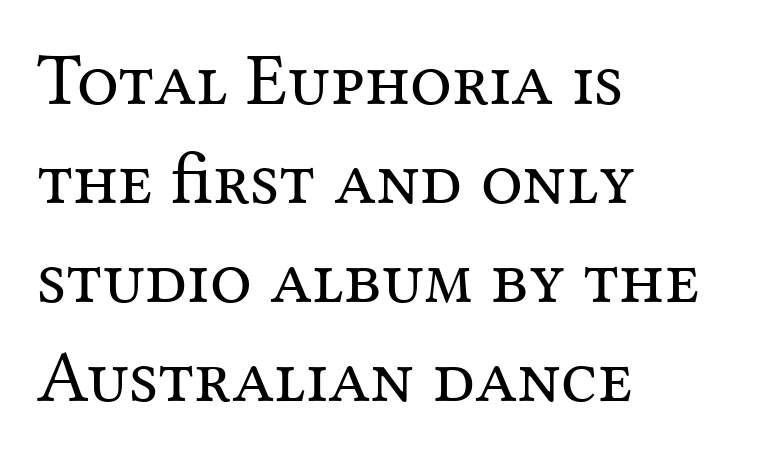
What kind of face is this? One with serifs. A bare baseline throughout the passage. There is no visible air inserted between adjacent glyphs. Heft: none added — not bold.
